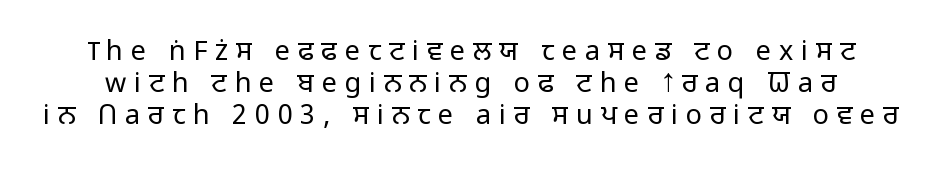
The image shows 27 px text type, upright; set line spacing 1.19x, unusually wide letter spacing (+0.29 em), not underlined.
